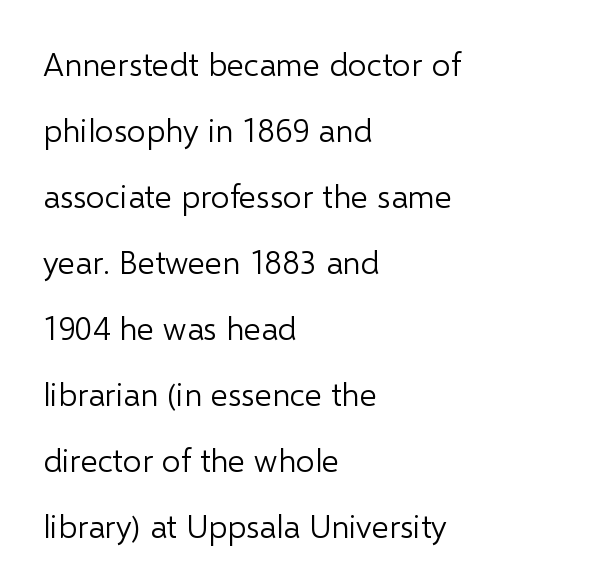
The image shows 33 px light sans-serif type, upright; set left-aligned, loose line spacing (2.0x), normal letter spacing, not underlined; low stroke contrast and a medium x-height.
